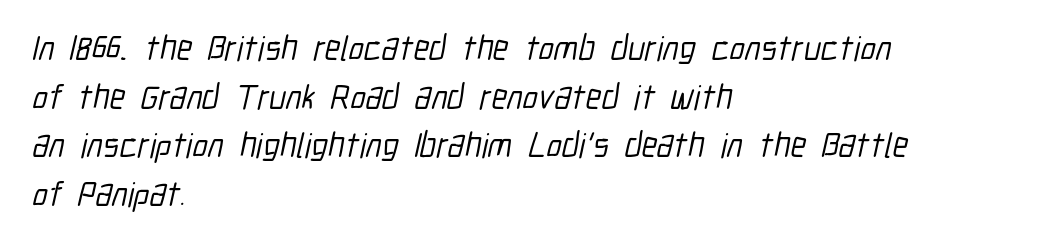
Compared with typical body copy, the letter spacing here is the same. Whoever set this chose a conventional vertical rhythm. The string is rendered with underlining switched off. These lines stack with their left ends in a neat column.
